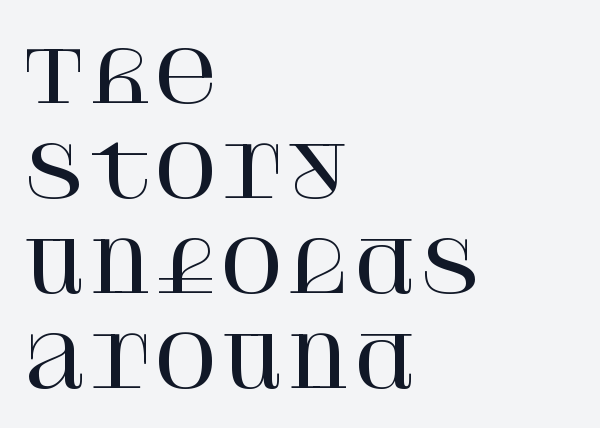
Designer's note — italics off, roman on. The rows are spaced the way most documents space them. The type family on display is of the serif kind. The specimen omits any rule beneath the text block's lines. The lines in this sample share a left origin and differ only in where they stop.
